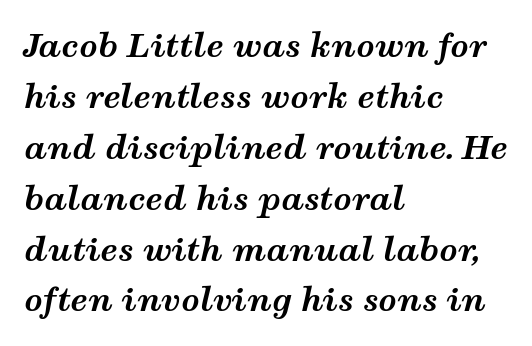
{"italic": "yes", "lean": "right", "slant_degrees": 12, "bold": "yes", "weight": "bold", "width": "wide", "stroke_contrast": "medium", "x_height": "medium", "monospaced": "no", "underline": "no", "align": "left", "line_spacing": "normal", "line_spacing_ratio": 1.59, "letter_spacing": "normal", "letter_spacing_em": 0.0, "glyph_px": 32}
